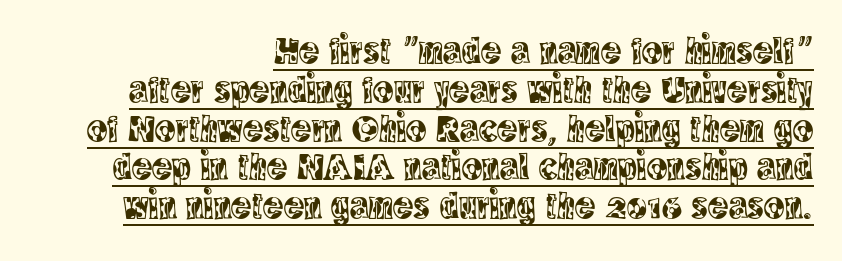
{"serif": "yes", "italic": "no", "width": "condensed", "x_height": "large", "monospaced": "no", "underline": "yes", "align": "right", "line_spacing": "tight", "line_spacing_ratio": 1.02, "letter_spacing": "normal", "letter_spacing_em": 0.0, "glyph_px": 38}
